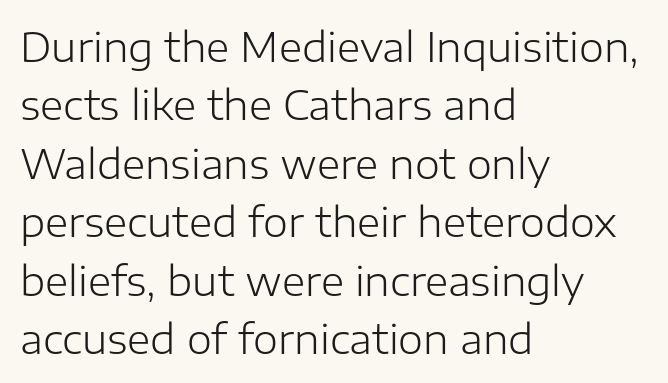
The image shows 40 px light sans-serif type, upright; set left-aligned, normal line spacing (1.46x), normal letter spacing, not underlined; low stroke contrast and a medium x-height.
